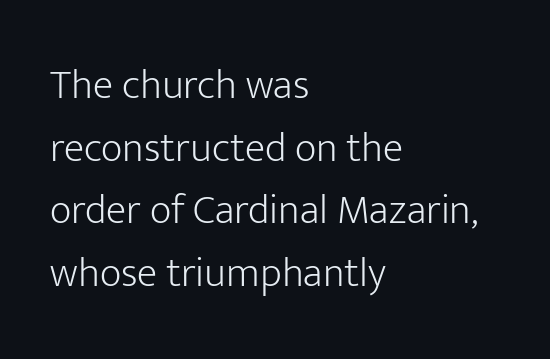
The image shows 42 px light sans-serif type, upright; set left-aligned, normal line spacing (1.49x), normal letter spacing, not underlined; low stroke contrast and a medium x-height.
